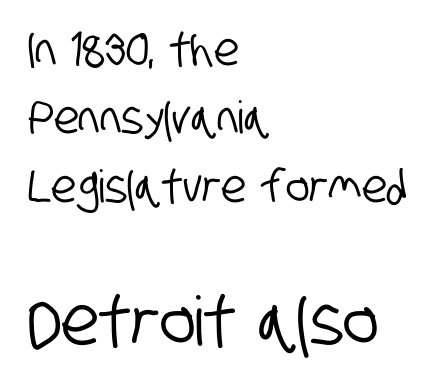
Leading matches the norm, producing a regular column. Beneath every word, the page is bare. This is sans-serif lettering, the kind often seen on screens and signage. The face used here is proportionally spaced, like ordinary book or web type. Caption: multi-line text, flush left, ragged right. Spacing between characters is what you'd get straight out of the box.
